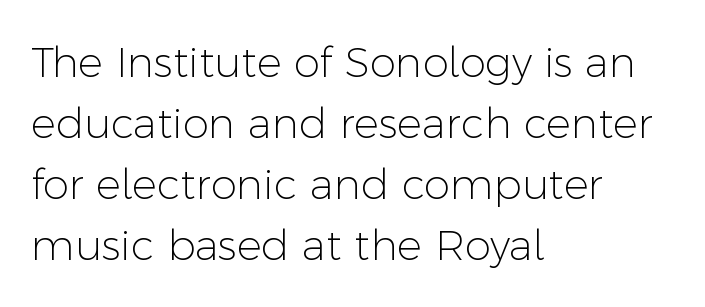
{"serif": "no", "italic": "no", "bold": "no", "weight": "light", "width": "normal", "stroke_contrast": "low", "x_height": "medium", "monospaced": "no", "underline": "no", "align": "left", "line_spacing": "normal", "line_spacing_ratio": 1.45, "letter_spacing": "normal", "letter_spacing_em": 0.0, "glyph_px": 42}
